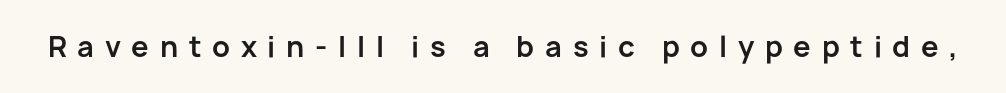
{"serif": "no", "italic": "no", "bold": "yes", "weight": "bold", "width": "normal", "stroke_contrast": "low", "x_height": "medium", "monospaced": "no", "underline": "no", "letter_spacing": "wide", "letter_spacing_em": 0.38, "glyph_px": 28}
